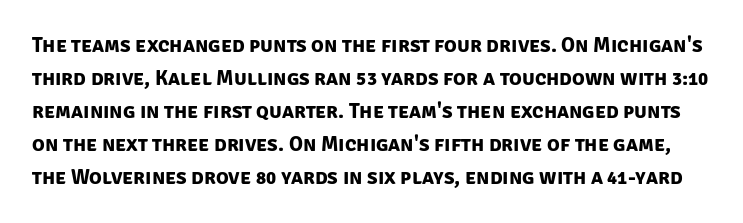
The image shows 21 px bold type; set normal line spacing (1.57x), normal letter spacing, not underlined.
